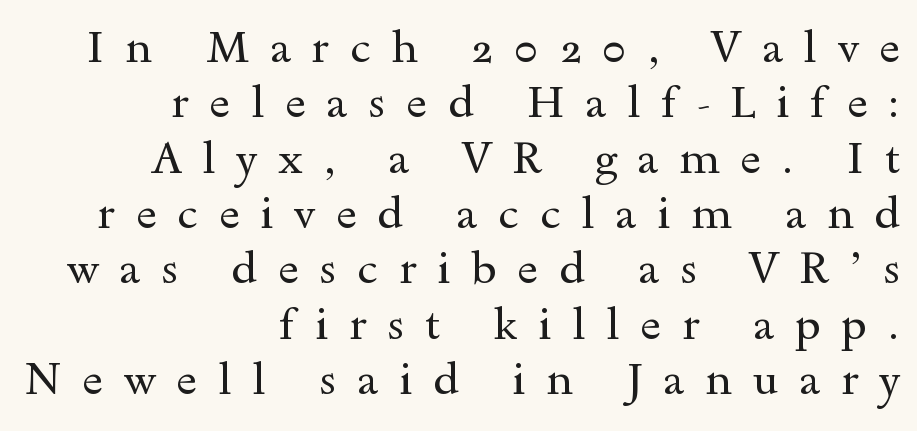
{"serif": "yes", "italic": "no", "bold": "no", "weight": "regular", "width": "wide", "x_height": "small", "monospaced": "no", "underline": "no", "align": "right", "line_spacing_ratio": 1.23, "letter_spacing": "wide", "letter_spacing_em": 0.46, "glyph_px": 45}
